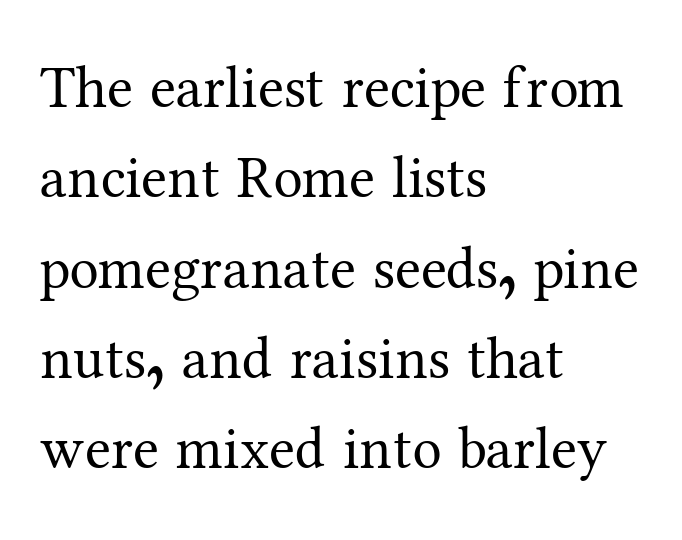
Q: Is the text bold? A: No.
Q: Is the text italic (slanted)? A: No, it is upright.
Q: Is the typeface a serif or a sans-serif typeface? A: Serif.
Q: Is the text underlined? A: No.
Q: How is the paragraph aligned? A: Left-aligned.
Q: Is the spacing between letters normal or unusually wide? A: Normal.
Q: Is the spacing between lines tight, normal or loose? A: Normal.
Q: Width (condensed, normal, or wide)? A: Normal.
Q: Stroke contrast? A: Medium.
Q: x-height? A: Medium.
Q: Monospaced? A: No.
